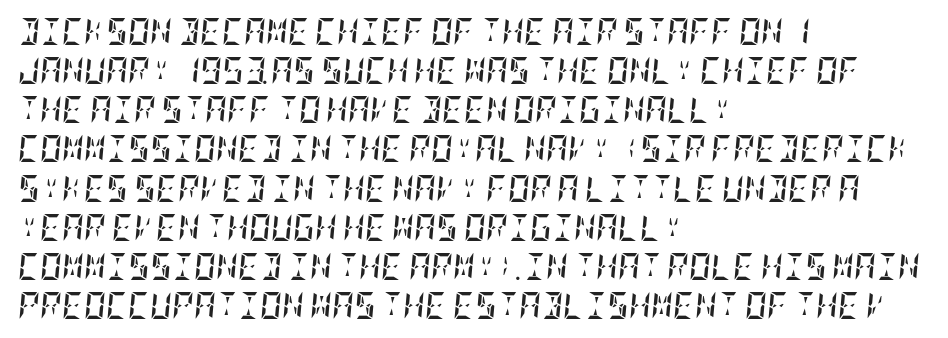
The line-height multiplier appears to be the usual default. Typeset ragged right — the left edge is the straight one. Caption: standard tracking, unaltered. The typesetting leans heavy: a genuine bold.
